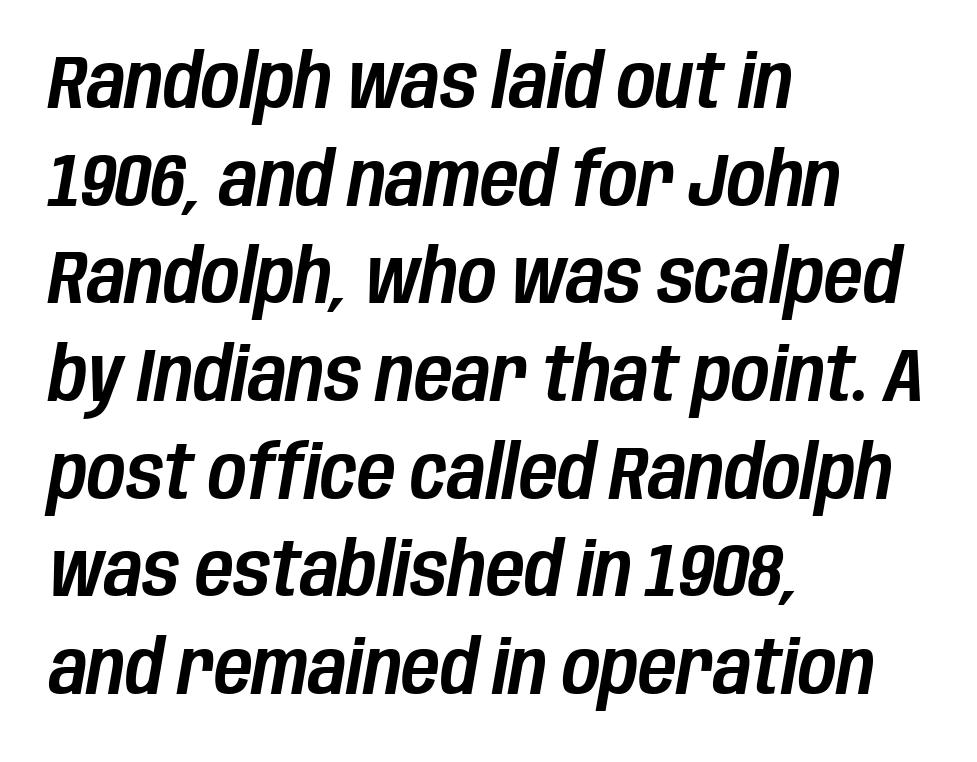
{"italic": "yes", "lean": "right", "slant_degrees": 10, "width": "condensed", "stroke_contrast": "low", "x_height": "large", "monospaced": "no", "underline": "no", "align": "left", "line_spacing": "normal", "line_spacing_ratio": 1.32, "letter_spacing": "normal", "letter_spacing_em": 0.0, "glyph_px": 74}
